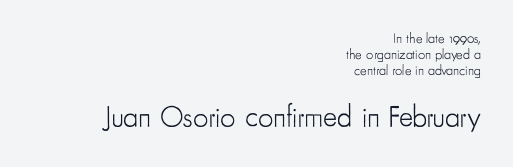
Q: Is the text bold? A: No.
Q: Is the text italic (slanted)? A: No, it is upright.
Q: Is the typeface a serif or a sans-serif typeface? A: Sans-serif.
Q: Is the text underlined? A: No.
Q: How is the paragraph aligned? A: Right-aligned.
Q: Is the spacing between letters normal or unusually wide? A: Normal.
Q: Is the spacing between lines tight, normal or loose? A: Tight.
Q: Which block of text is set in a larger size, the first (top) or the second (bottom)? A: The second (bottom) one.
Q: Width (condensed, normal, or wide)? A: Condensed.
Q: Stroke contrast? A: Low.
Q: x-height? A: Small.
Q: Monospaced? A: No.
